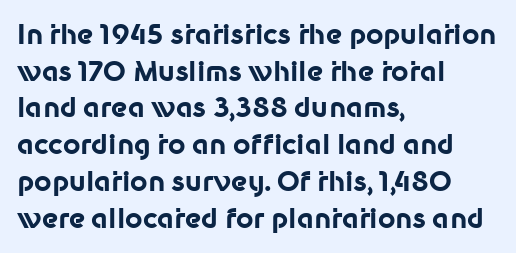
{"italic": "no", "bold": "yes", "underline": "no", "align": "left", "line_spacing": "normal", "line_spacing_ratio": 1.36, "letter_spacing": "normal", "letter_spacing_em": 0.0, "glyph_px": 27}
